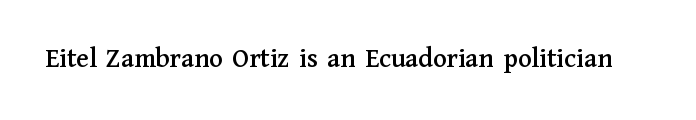
Q: Is the text italic (slanted)? A: No, it is upright.
Q: Is the typeface a serif or a sans-serif typeface? A: Serif.
Q: Is the text underlined? A: No.
Q: Is the spacing between letters normal or unusually wide? A: Normal.
Q: Width (condensed, normal, or wide)? A: Normal.
Q: Stroke contrast? A: Medium.
Q: x-height? A: Medium.
Q: Monospaced? A: No.
